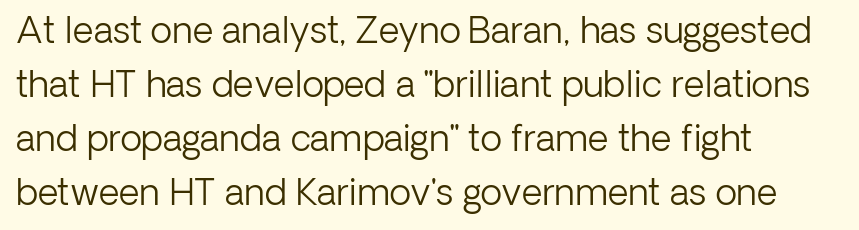
The image shows 36 px light sans-serif type, upright; set left-aligned, normal line spacing (1.5x), normal letter spacing, not underlined; low stroke contrast and a medium x-height.
